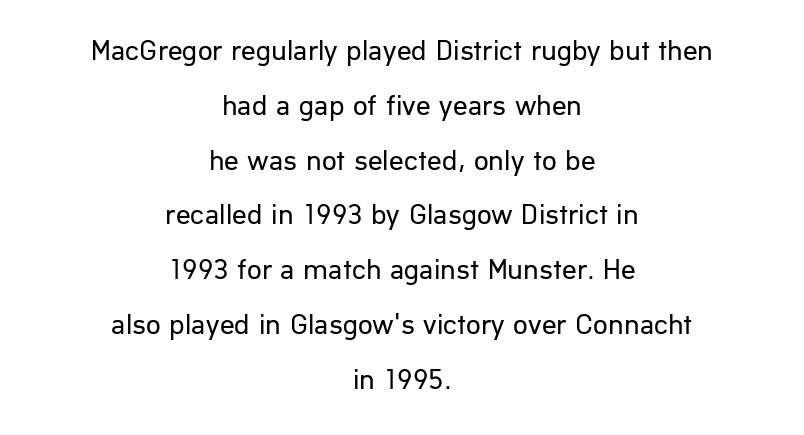
The typography opts for an upright posture over an oblique one. A typesetter would label this face a sans. Each word holds together tightly as a unit, with standard inter-letter gaps. The font is comparable to plain body text, perhaps lighter. Character widths vary here, with narrow letters taking less room than wide ones. The typesetter chose a symmetrical, centered arrangement here.
